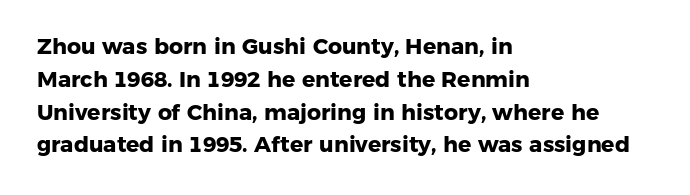
The image shows 22 px bold type; set left-aligned, normal line spacing (1.49x), normal letter spacing, not underlined.
